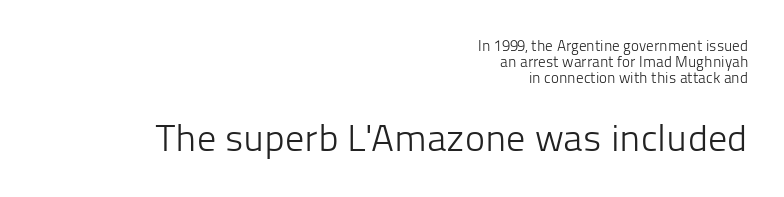
{"serif": "no", "italic": "no", "bold": "no", "weight": "light", "width": "normal", "stroke_contrast": "low", "x_height": "medium", "monospaced": "no", "underline": "no", "align": "right", "line_spacing": "tight", "line_spacing_ratio": 1.07, "letter_spacing": "normal", "letter_spacing_em": 0.0, "larger_block": "second", "size_ratio": 2.53, "glyph_px": 38}
